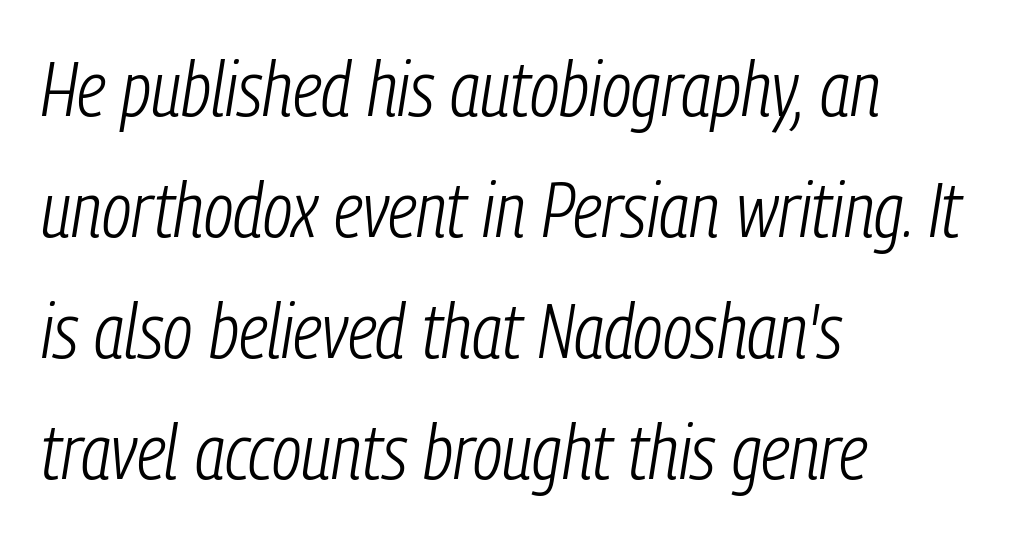
Q: Is the text bold? A: No.
Q: Is the text italic (slanted)? A: Yes, it leans right by about 9 degrees.
Q: Is the text underlined? A: No.
Q: How is the paragraph aligned? A: Left-aligned.
Q: Is the spacing between letters normal or unusually wide? A: Normal.
Q: Is the spacing between lines tight, normal or loose? A: Normal.
Q: Width (condensed, normal, or wide)? A: Condensed.
Q: Stroke contrast? A: Low.
Q: x-height? A: Medium.
Q: Monospaced? A: No.
